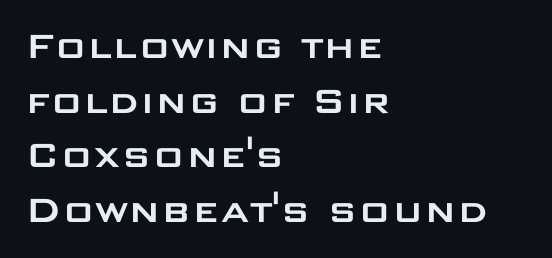
The image shows 43 px wide sans-serif type, upright; set left-aligned, normal line spacing (1.27x), normal letter spacing, not underlined; low stroke contrast and a large x-height.
